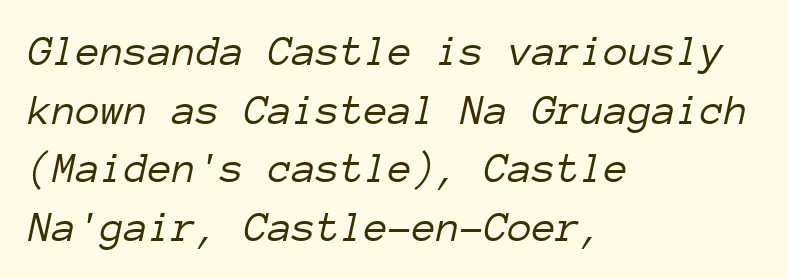
Q: Is the text bold? A: No.
Q: Is the text italic (slanted)? A: Yes, it leans right by about 12 degrees.
Q: Is the text underlined? A: No.
Q: How is the paragraph aligned? A: Left-aligned.
Q: Is the spacing between letters normal or unusually wide? A: Normal.
Q: Is the spacing between lines tight, normal or loose? A: Normal.
Q: Width (condensed, normal, or wide)? A: Normal.
Q: Stroke contrast? A: Low.
Q: x-height? A: Medium.
Q: Monospaced? A: Yes.
